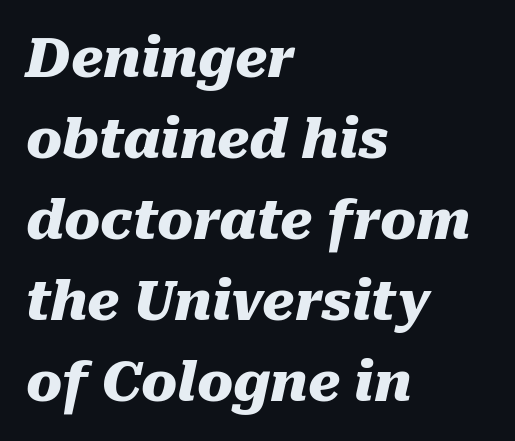
Q: Is the text bold? A: Yes.
Q: Is the text italic (slanted)? A: Yes, it leans right by about 10 degrees.
Q: Is the text underlined? A: No.
Q: How is the paragraph aligned? A: Left-aligned.
Q: Is the spacing between letters normal or unusually wide? A: Normal.
Q: Is the spacing between lines tight, normal or loose? A: Normal.
Q: Width (condensed, normal, or wide)? A: Normal.
Q: Stroke contrast? A: Medium.
Q: x-height? A: Medium.
Q: Monospaced? A: No.
